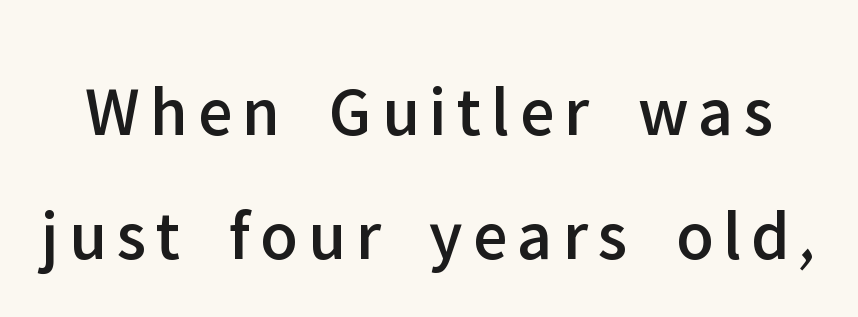
{"serif": "no", "italic": "no", "width": "normal", "stroke_contrast": "low", "x_height": "medium", "monospaced": "no", "underline": "no", "line_spacing_ratio": 1.74, "glyph_px": 71}
